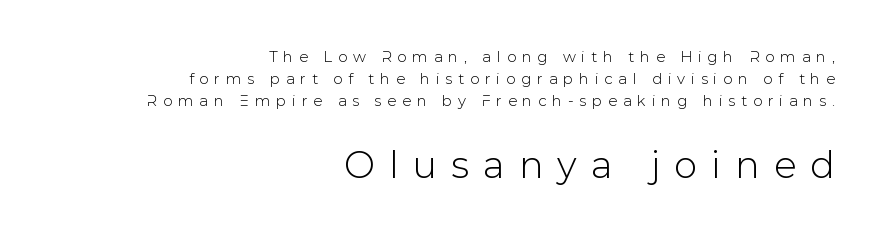
The tracking reads as deliberately expanded to a designer's eye. The letters advance in unequal steps, a hallmark of proportional type. Line spacing here is normal. Regarding serifs, this sample does without them. Vertical strokes here are truly vertical.
